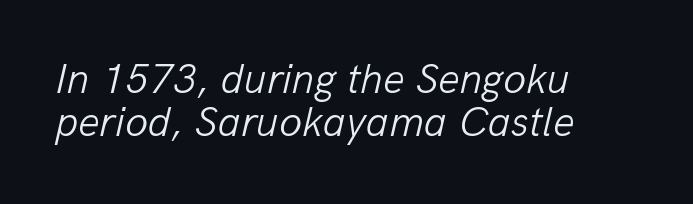
The leading is snug, giving the passage a crowded texture. Reading down the block, your eye returns to a fixed left position each line. Stems and bowls with no extra thickness — not bold. Students, note that the glyphs here touch the page at normal intervals. If you drew a line through each stem, it would be angled.
